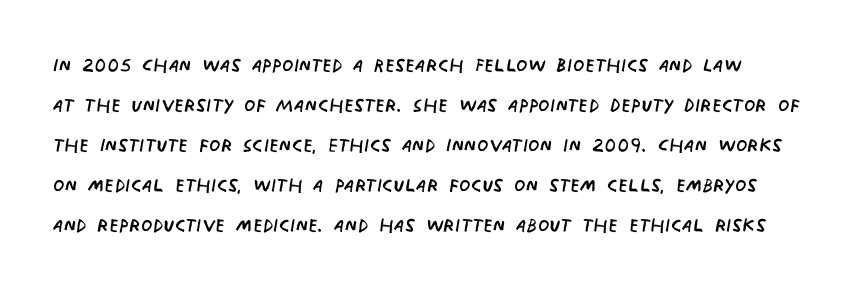
This sample uses plain, unmodified letter spacing. Bare-footed words on every line. The typesetting does not lean heavy: it is not bold. How would I describe the line gaps? Plain and ordinary.
